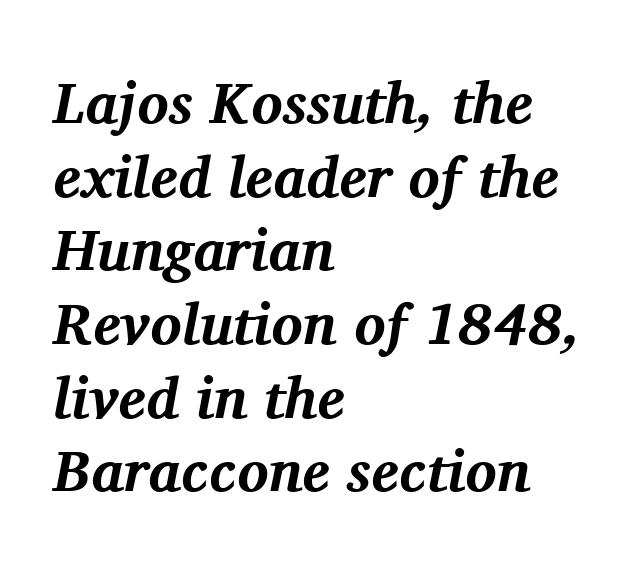
The image shows 58 px bold serif type, italic (leaning right); set left-aligned, normal line spacing (1.27x), normal letter spacing, not underlined; medium stroke contrast and a medium x-height.
